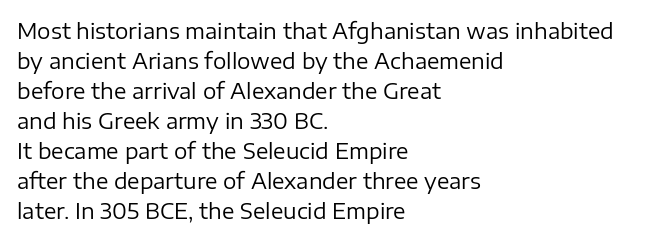
{"italic": "no", "bold": "no", "underline": "no", "align": "left", "line_spacing": "normal", "line_spacing_ratio": 1.43, "letter_spacing": "normal", "letter_spacing_em": 0.0, "glyph_px": 21}
